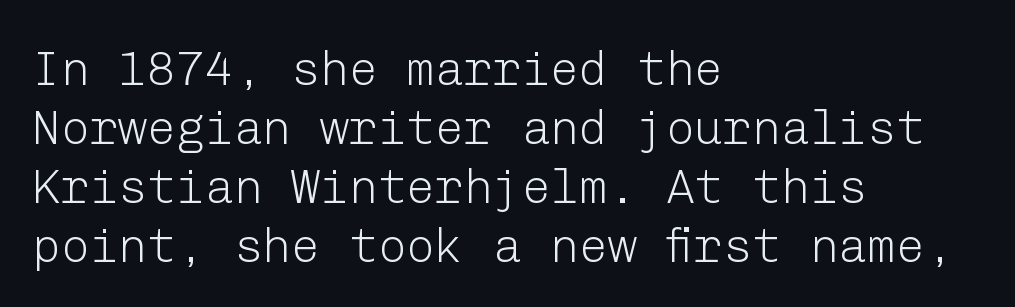
{"serif": "no", "italic": "no", "bold": "no", "weight": "light", "width": "normal", "stroke_contrast": "low", "x_height": "medium", "underline": "no", "align": "left", "line_spacing_ratio": 1.23, "letter_spacing": "normal", "letter_spacing_em": 0.0, "glyph_px": 48}
